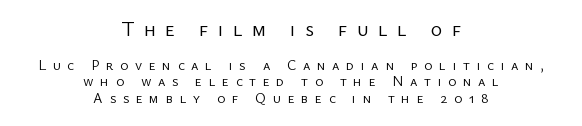
Q: Is the text bold? A: No.
Q: Is the text italic (slanted)? A: No, it is upright.
Q: Is the text underlined? A: No.
Q: How is the paragraph aligned? A: Centered.
Q: Is the spacing between letters normal or unusually wide? A: Unusually wide.
Q: Which block of text is set in a larger size, the first (top) or the second (bottom)? A: The first (top) one.
